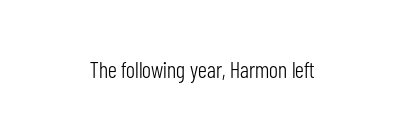
Q: Is the text bold? A: No.
Q: Is the text italic (slanted)? A: No, it is upright.
Q: Is the text underlined? A: No.
Q: Is the spacing between letters normal or unusually wide? A: Normal.
